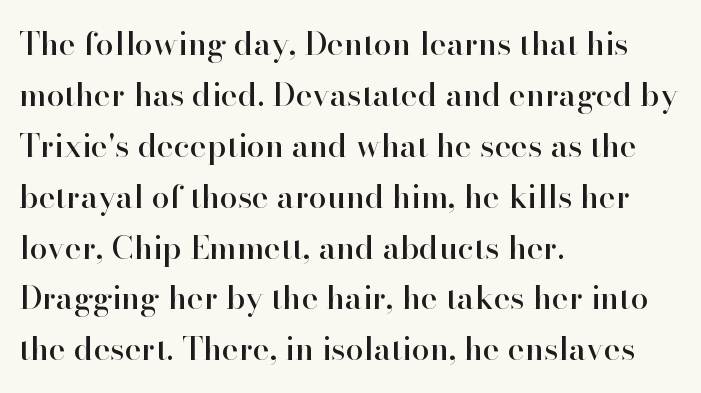
{"serif": "yes", "italic": "no", "width": "normal", "stroke_contrast": "high", "x_height": "small", "monospaced": "no", "underline": "no", "align": "left", "line_spacing": "normal", "line_spacing_ratio": 1.59, "letter_spacing": "normal", "letter_spacing_em": 0.0, "glyph_px": 32}
